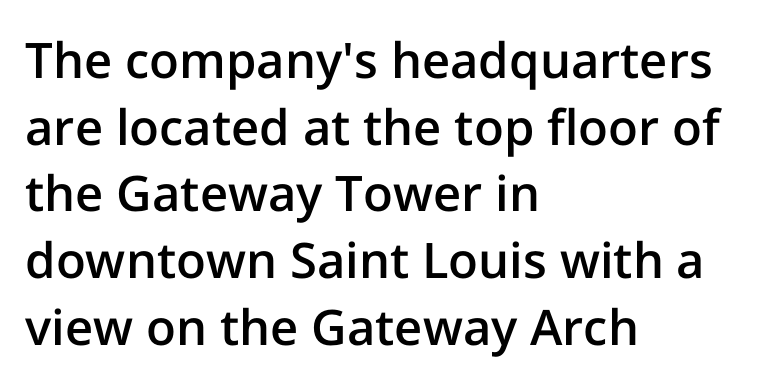
{"serif": "no", "italic": "no", "bold": "semi", "weight": "semibold", "width": "normal", "stroke_contrast": "low", "x_height": "medium", "monospaced": "no", "underline": "no", "align": "left", "line_spacing": "normal", "line_spacing_ratio": 1.36, "letter_spacing": "normal", "letter_spacing_em": 0.0, "glyph_px": 49}
